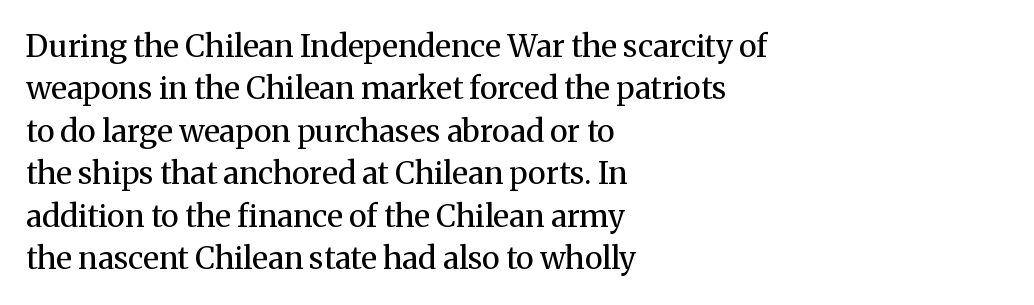
Vertical stems look standard width or narrower in stroke. The face used here is rendered with its standard letterfit. If you drew a ruler down the left edge, every line would touch it. A typesetter would call this proportional, since set widths differ per character.
